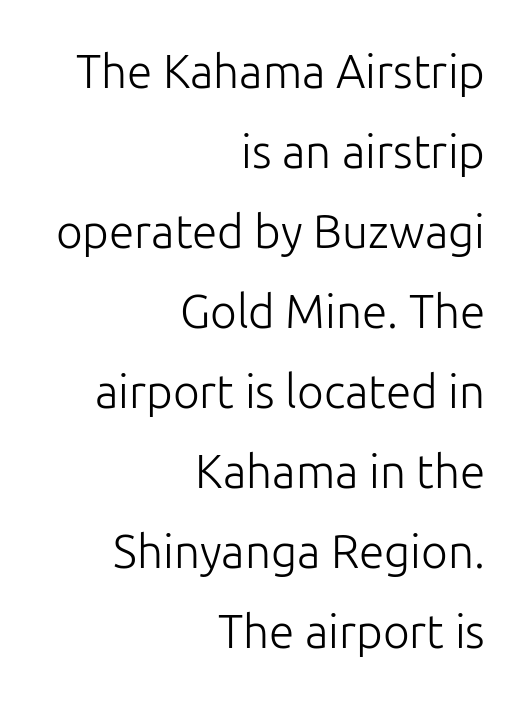
Nope, no serifs anywhere on these letters. The horizontal fit of the characters is conventional and even. This reads as an unemphasized weight, regular at the heaviest. The rendering uses natural spacing where letterforms have individual widths. The letters stand straight up with perfectly vertical stems.
